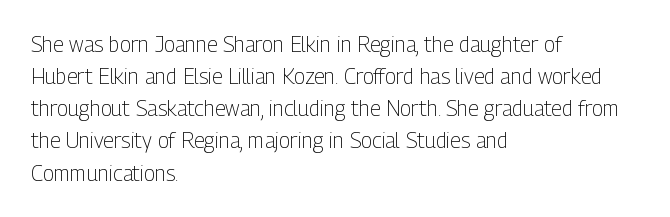
{"italic": "no", "bold": "no", "underline": "no", "align": "left", "line_spacing": "normal", "line_spacing_ratio": 1.53, "letter_spacing": "normal", "letter_spacing_em": 0.0, "glyph_px": 21}
